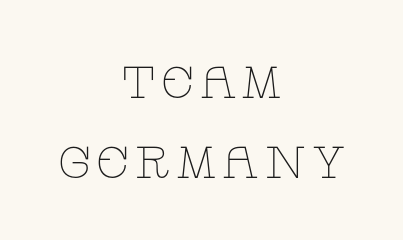
{"serif": "yes", "italic": "no", "bold": "no", "weight": "thin", "width": "wide", "stroke_contrast": "low", "x_height": "large", "monospaced": "no", "underline": "no", "align": "center", "line_spacing_ratio": 1.77, "glyph_px": 45}
